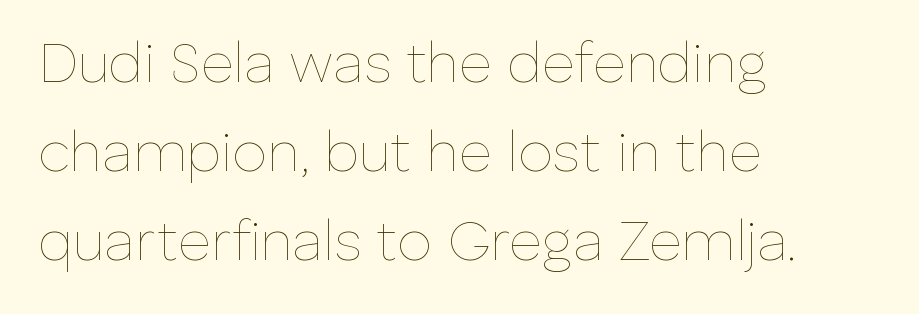
Q: Is the text bold? A: No.
Q: Is the text italic (slanted)? A: No, it is upright.
Q: Is the text underlined? A: No.
Q: How is the paragraph aligned? A: Left-aligned.
Q: Is the spacing between letters normal or unusually wide? A: Normal.
Q: Is the spacing between lines tight, normal or loose? A: Normal.
Q: Width (condensed, normal, or wide)? A: Normal.
Q: Stroke contrast? A: Low.
Q: x-height? A: Medium.
Q: Monospaced? A: No.
